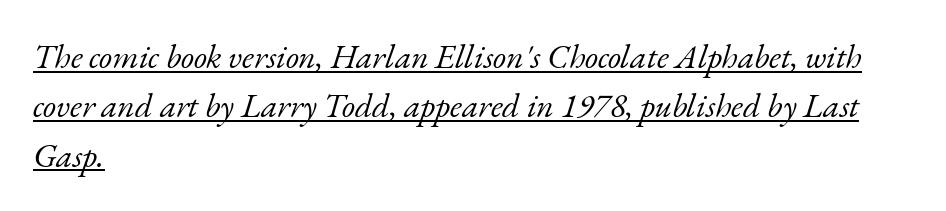
{"serif": "yes", "italic": "yes", "lean": "right", "slant_degrees": 17, "bold": "no", "weight": "light", "width": "normal", "stroke_contrast": "low", "x_height": "small", "monospaced": "no", "underline": "yes", "align": "left", "line_spacing": "normal", "line_spacing_ratio": 1.45, "letter_spacing": "normal", "letter_spacing_em": 0.0, "glyph_px": 34}
